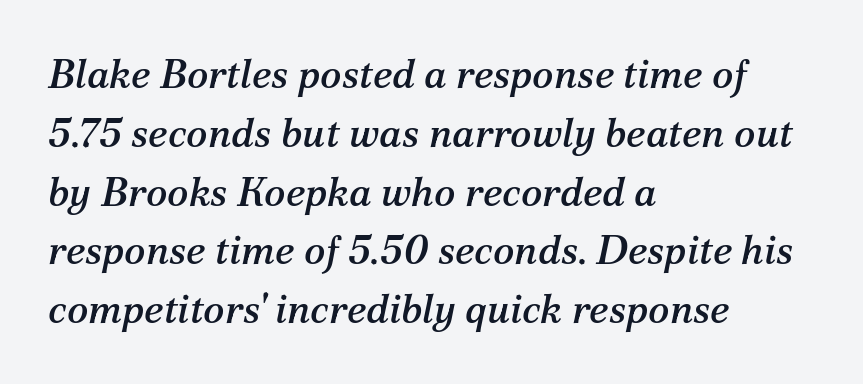
Q: Is the text italic (slanted)? A: Yes, it leans right by about 12 degrees.
Q: Is the typeface a serif or a sans-serif typeface? A: Serif.
Q: Is the text underlined? A: No.
Q: How is the paragraph aligned? A: Left-aligned.
Q: Is the spacing between letters normal or unusually wide? A: Normal.
Q: Is the spacing between lines tight, normal or loose? A: Normal.
Q: Width (condensed, normal, or wide)? A: Normal.
Q: Stroke contrast? A: Medium.
Q: x-height? A: Medium.
Q: Monospaced? A: No.
